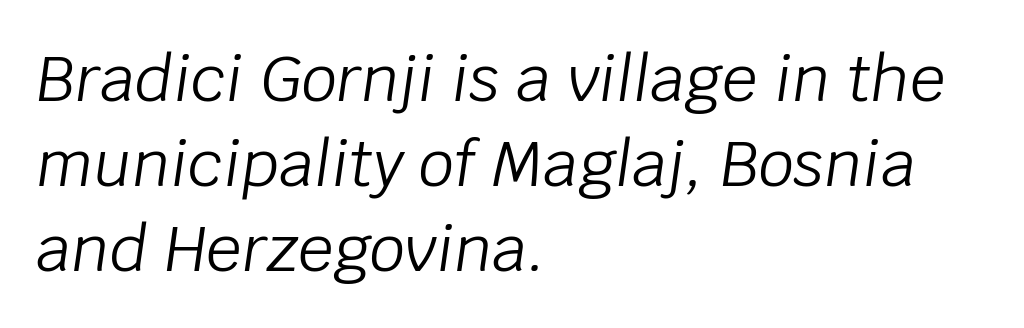
Q: Is the text bold? A: No.
Q: Is the text italic (slanted)? A: Yes, it leans right by about 8 degrees.
Q: Is the text underlined? A: No.
Q: How is the paragraph aligned? A: Left-aligned.
Q: Is the spacing between letters normal or unusually wide? A: Normal.
Q: Is the spacing between lines tight, normal or loose? A: Normal.
Q: Width (condensed, normal, or wide)? A: Normal.
Q: Stroke contrast? A: Low.
Q: x-height? A: Large.
Q: Monospaced? A: No.
